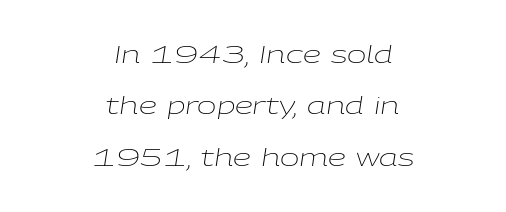
The space between consecutive lines is lavish. Nobody touched the tracking dial on this one. The space directly below the letters is spotless. The letters are slanted; this is an italic face.
